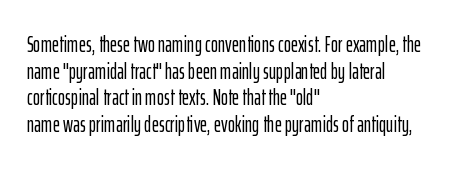
A student would call this left alignment; a typographer would say flush left, rag right. Nobody touched the tracking dial on this one. Tall strokes in this sample are plumb rather than angled. Descenders are the only things crossing below the line.
